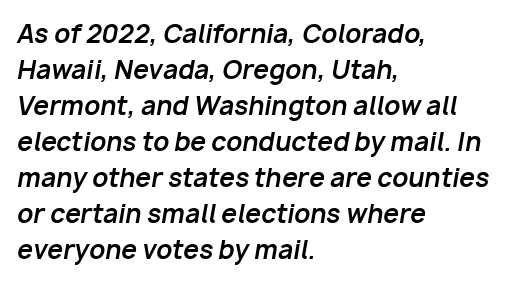
{"italic": "yes", "lean": "right", "slant_degrees": 10, "bold": "yes", "underline": "no", "align": "left", "line_spacing": "normal", "line_spacing_ratio": 1.44, "letter_spacing": "normal", "letter_spacing_em": 0.0, "glyph_px": 25}
